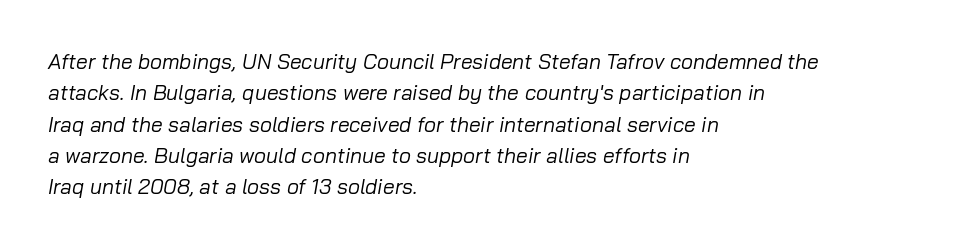
The image shows 21 px text type, italic (leaning right); set left-aligned, normal line spacing (1.49x), normal letter spacing, not underlined.
